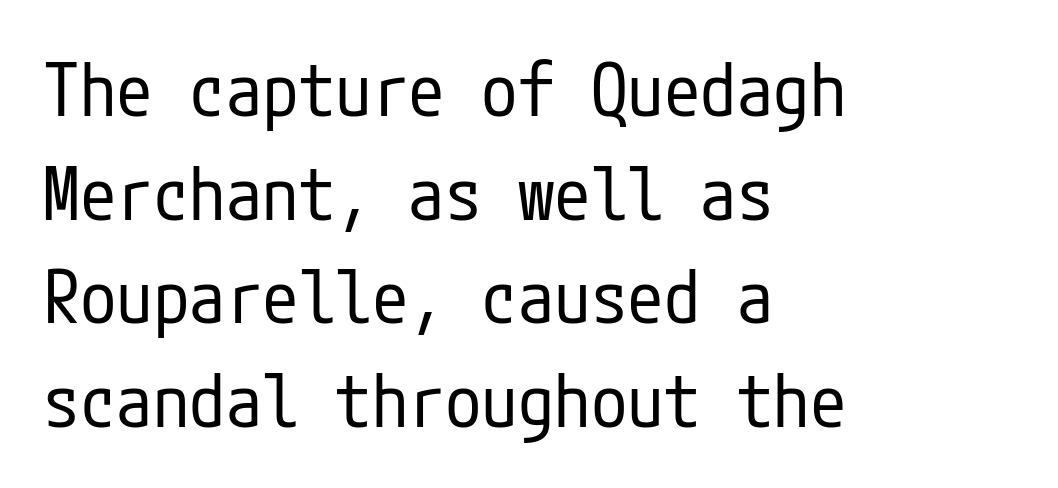
{"serif": "no", "italic": "no", "bold": "no", "weight": "regular", "width": "condensed", "stroke_contrast": "low", "x_height": "medium", "underline": "no", "align": "left", "line_spacing": "normal", "line_spacing_ratio": 1.42, "letter_spacing": "normal", "letter_spacing_em": 0.0, "glyph_px": 73}
